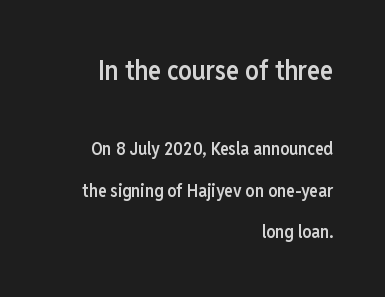
You get the large type first, then a drop to smaller type. Set as a demibold, roughly 600 on the weight scale. Teacher's note: observe the even right margin — that is flush-right alignment. The letters stand straight up with perfectly vertical stems. Reading down the column, the eye jumps a long way to each next line.
